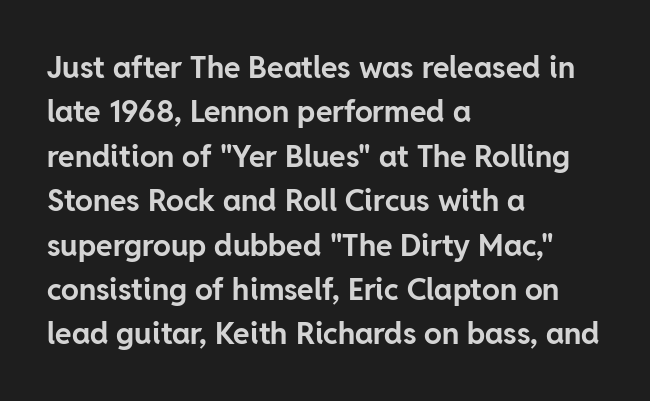
{"serif": "no", "italic": "no", "bold": "yes", "weight": "bold", "width": "normal", "stroke_contrast": "low", "x_height": "medium", "monospaced": "no", "underline": "no", "align": "left", "line_spacing": "normal", "line_spacing_ratio": 1.48, "letter_spacing": "normal", "letter_spacing_em": 0.0, "glyph_px": 30}
